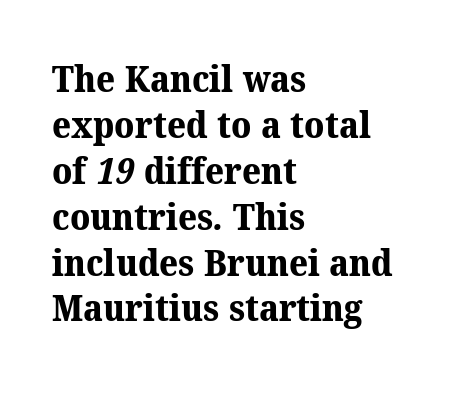
The image shows 37 px bold serif type; set left-aligned, line spacing 1.24x, normal letter spacing, not underlined; medium stroke contrast and a medium x-height.
